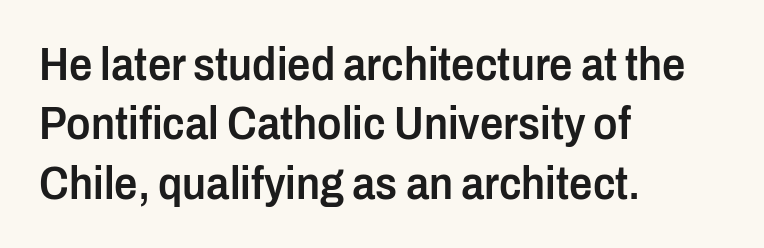
{"serif": "no", "italic": "no", "bold": "semi", "weight": "semibold", "width": "condensed", "stroke_contrast": "low", "x_height": "medium", "monospaced": "no", "underline": "no", "align": "left", "line_spacing": "normal", "line_spacing_ratio": 1.29, "letter_spacing": "normal", "letter_spacing_em": 0.0, "glyph_px": 46}
